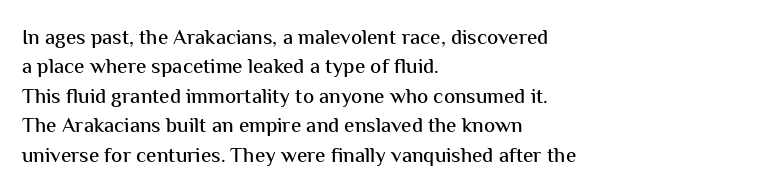
{"italic": "no", "underline": "no", "align": "left", "line_spacing": "normal", "line_spacing_ratio": 1.4, "letter_spacing": "normal", "letter_spacing_em": 0.0, "glyph_px": 21}
